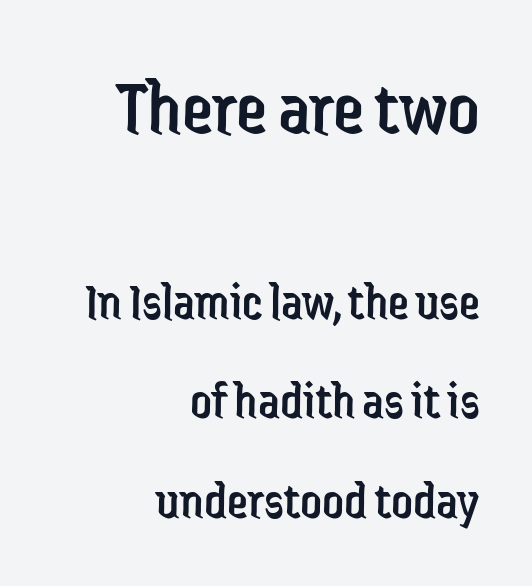
The image shows 79 px regular-weight, condensed sans-serif type, upright; set right-aligned, line spacing 1.88x, normal letter spacing, not underlined; the first (top) block is 1.49x larger; low stroke contrast and a medium x-height.
